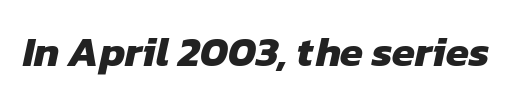
The image shows 42 px heavy sans-serif type; set normal letter spacing, not underlined; low stroke contrast and a medium x-height.
